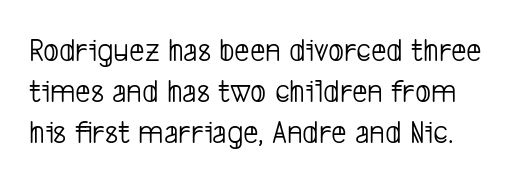
Q: Is the text bold? A: No.
Q: Is the typeface a serif or a sans-serif typeface? A: Sans-serif.
Q: Is the text underlined? A: No.
Q: Is the spacing between letters normal or unusually wide? A: Normal.
Q: Width (condensed, normal, or wide)? A: Condensed.
Q: Stroke contrast? A: Low.
Q: x-height? A: Medium.
Q: Monospaced? A: No.
